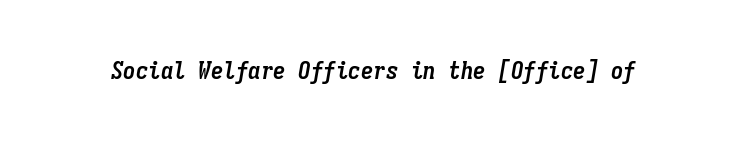
Q: Is the text bold? A: Yes.
Q: Is the text italic (slanted)? A: Yes, it leans right by about 9 degrees.
Q: Is the text underlined? A: No.
Q: Is the spacing between letters normal or unusually wide? A: Normal.
